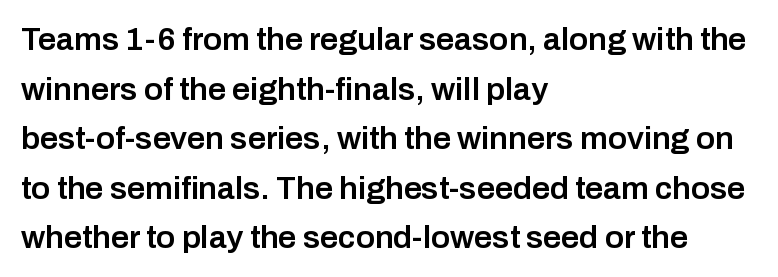
{"serif": "no", "italic": "no", "bold": "semi", "weight": "semibold", "width": "normal", "stroke_contrast": "low", "x_height": "medium", "monospaced": "no", "underline": "no", "align": "left", "line_spacing": "normal", "line_spacing_ratio": 1.55, "letter_spacing": "normal", "letter_spacing_em": 0.0, "glyph_px": 32}
